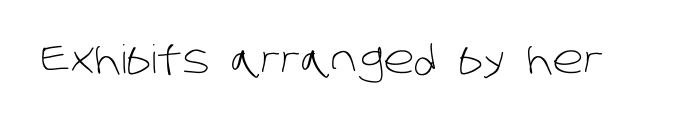
Q: Is the text bold? A: No.
Q: Is the typeface a serif or a sans-serif typeface? A: Sans-serif.
Q: Is the text underlined? A: No.
Q: Is the spacing between letters normal or unusually wide? A: Normal.
Q: Width (condensed, normal, or wide)? A: Normal.
Q: Stroke contrast? A: Low.
Q: x-height? A: Large.
Q: Monospaced? A: No.
